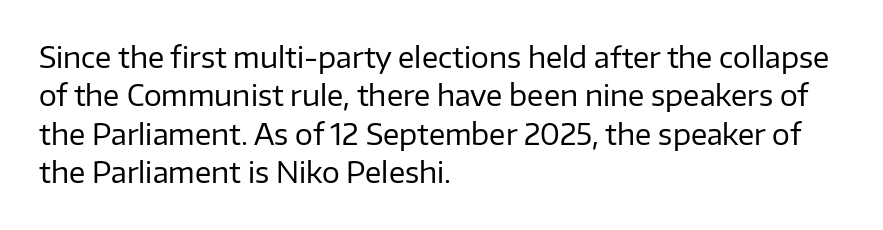
The image shows 28 px regular-weight sans-serif type, upright; set left-aligned, normal line spacing (1.37x), normal letter spacing, not underlined; low stroke contrast and a medium x-height.
